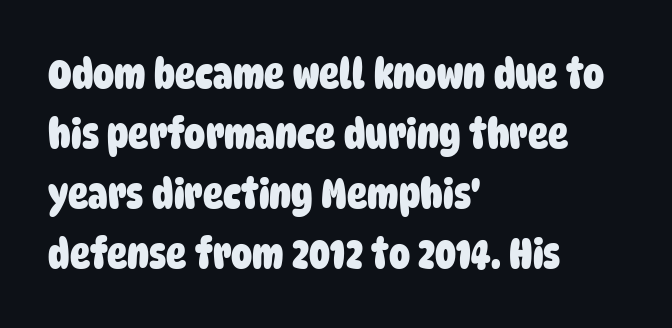
{"serif": "no", "bold": "yes", "weight": "heavy", "width": "condensed", "stroke_contrast": "low", "x_height": "large", "monospaced": "no", "underline": "no", "align": "left", "line_spacing": "normal", "line_spacing_ratio": 1.43, "letter_spacing": "normal", "letter_spacing_em": 0.0, "glyph_px": 42}
